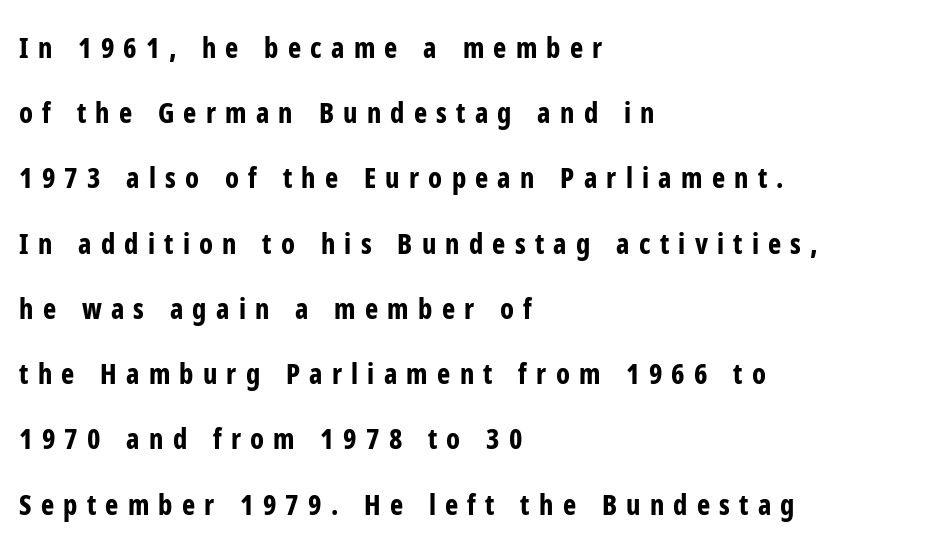
The passage shown is typed in a proportional face where columns would drift. The rendering shows plain stroke endings on the letterforms — a sans-serif design. Ascenders rise straight up at ninety degrees. Underline: absent. The vertical gap from one line to the next is large. There is plenty of visible air inserted between adjacent glyphs.
